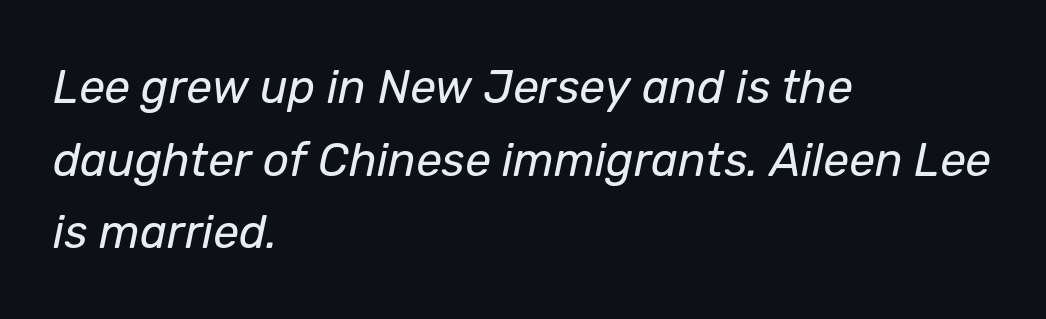
The image shows 46 px regular-weight type, italic (leaning right); set left-aligned, normal line spacing (1.58x), normal letter spacing, not underlined; low stroke contrast and a medium x-height.
